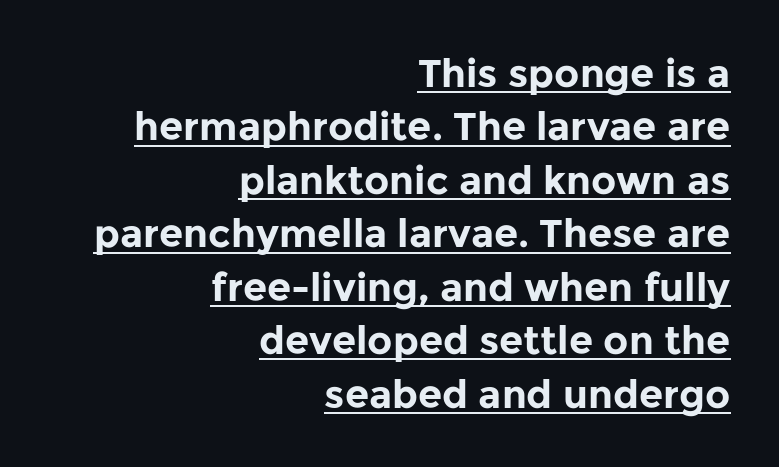
Q: Is the text bold? A: Yes.
Q: Is the text italic (slanted)? A: No, it is upright.
Q: Is the typeface a serif or a sans-serif typeface? A: Sans-serif.
Q: Is the text underlined? A: Yes.
Q: How is the paragraph aligned? A: Right-aligned.
Q: Is the spacing between letters normal or unusually wide? A: Normal.
Q: Is the spacing between lines tight, normal or loose? A: Normal.
Q: Width (condensed, normal, or wide)? A: Normal.
Q: Stroke contrast? A: Low.
Q: x-height? A: Medium.
Q: Monospaced? A: No.
